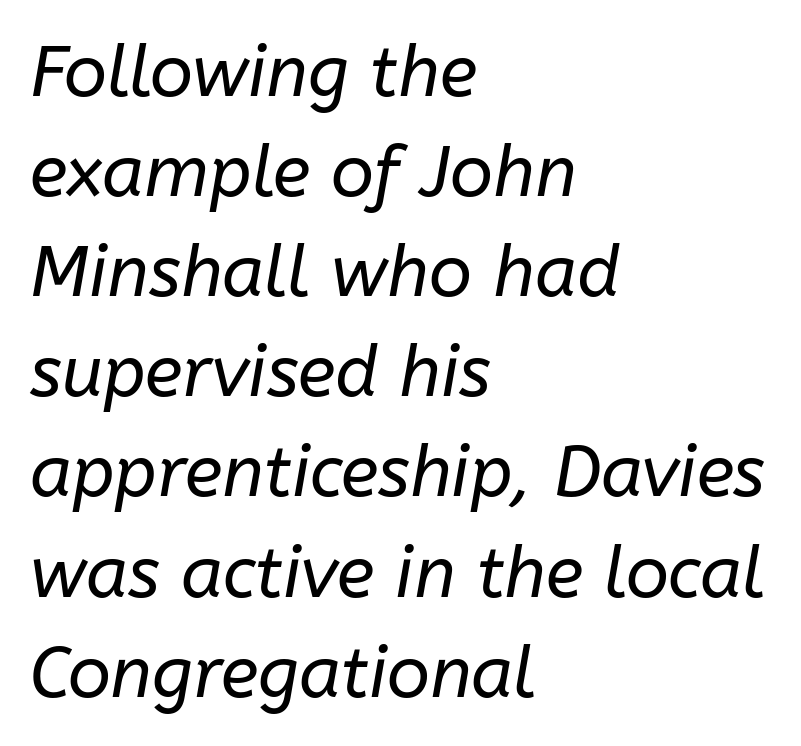
Q: Is the text bold? A: No.
Q: Is the text italic (slanted)? A: Yes, it leans right by about 10 degrees.
Q: Is the text underlined? A: No.
Q: How is the paragraph aligned? A: Left-aligned.
Q: Is the spacing between letters normal or unusually wide? A: Normal.
Q: Is the spacing between lines tight, normal or loose? A: Normal.
Q: Width (condensed, normal, or wide)? A: Normal.
Q: Stroke contrast? A: Low.
Q: x-height? A: Medium.
Q: Monospaced? A: No.
